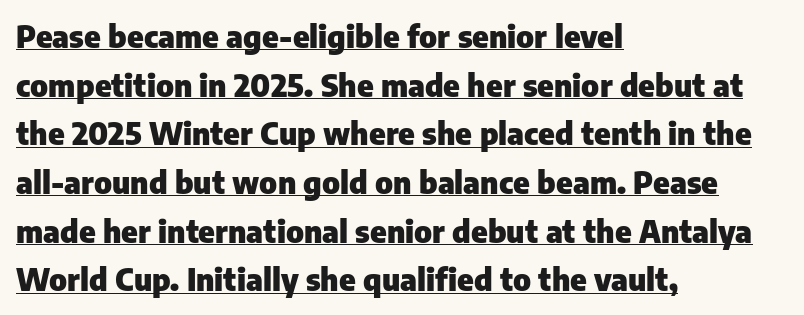
{"serif": "no", "italic": "no", "bold": "yes", "weight": "heavy", "width": "normal", "stroke_contrast": "low", "x_height": "medium", "monospaced": "no", "underline": "yes", "align": "left", "line_spacing": "normal", "line_spacing_ratio": 1.57, "letter_spacing": "normal", "letter_spacing_em": 0.0, "glyph_px": 31}
